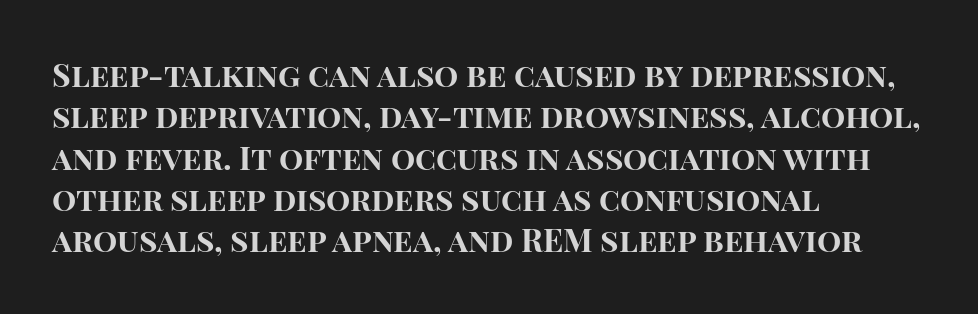
{"serif": "no", "italic": "no", "bold": "yes", "weight": "bold", "width": "normal", "stroke_contrast": "high", "x_height": "large", "monospaced": "no", "underline": "no", "align": "left", "line_spacing": "normal", "line_spacing_ratio": 1.29, "letter_spacing": "normal", "letter_spacing_em": 0.0, "glyph_px": 32}
